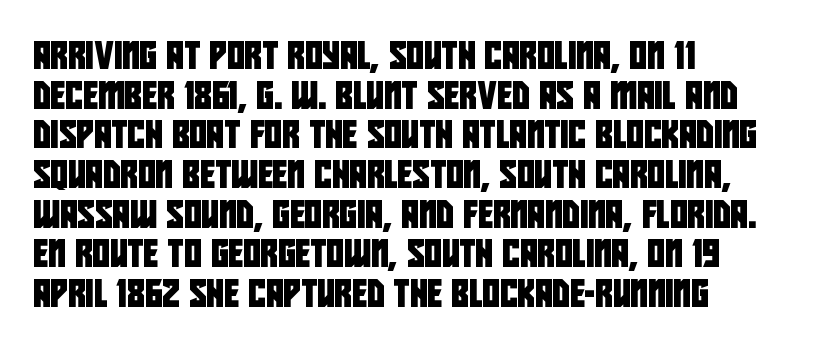
{"underline": "no", "align": "left", "line_spacing": "normal", "line_spacing_ratio": 1.47, "letter_spacing": "normal", "letter_spacing_em": 0.0, "glyph_px": 27}
